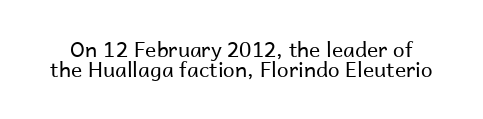
The image shows 21 px text type, upright; set tight line spacing (0.97x), normal letter spacing, not underlined.
